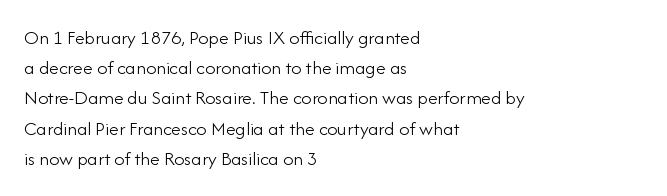
What stands out about the letter spacing? Nothing — it is the standard amount. The axis of the letterforms is exactly vertical. Check the space under the baseline: it is left empty. Evenly set lines give the paragraph a standard silhouette.
